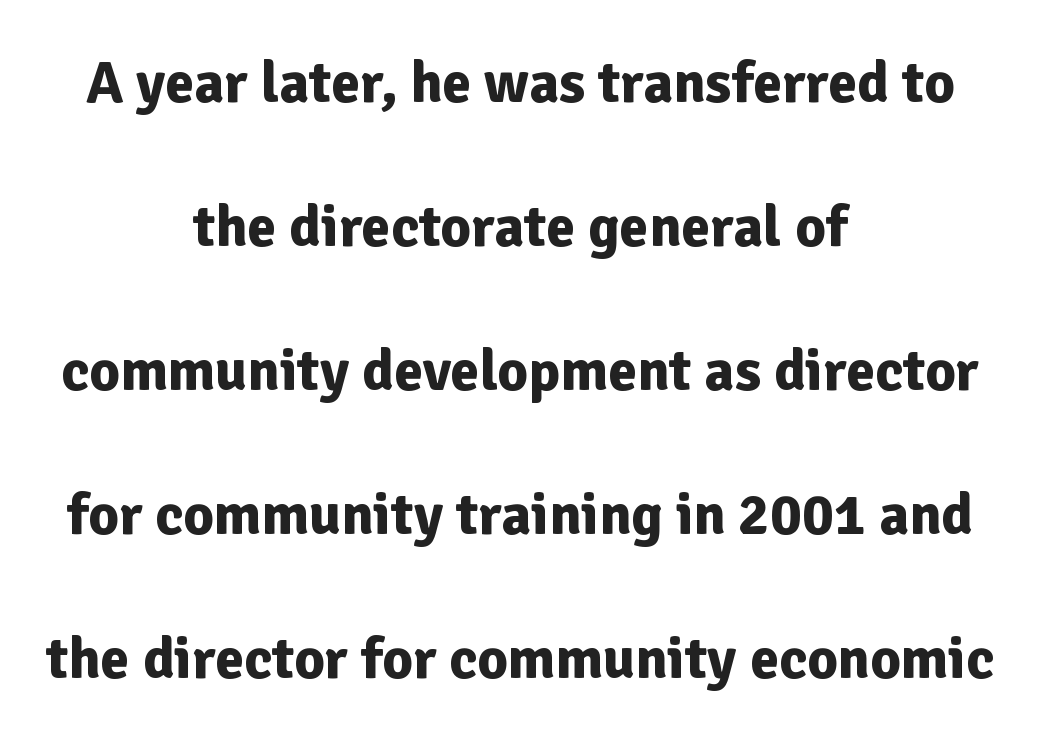
The image shows 59 px bold sans-serif type, upright; set centered, loose line spacing (2.44x), normal letter spacing, not underlined; low stroke contrast and a medium x-height.
